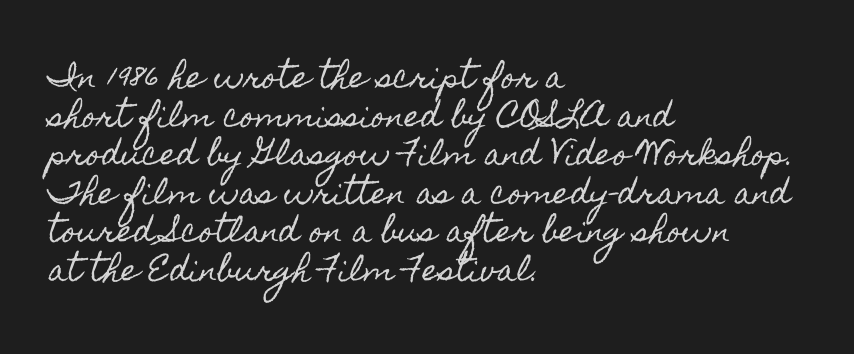
{"width": "condensed", "x_height": "small", "monospaced": "no", "underline": "no", "align": "left", "line_spacing": "normal", "line_spacing_ratio": 1.33, "letter_spacing": "normal", "letter_spacing_em": 0.0, "glyph_px": 29}
